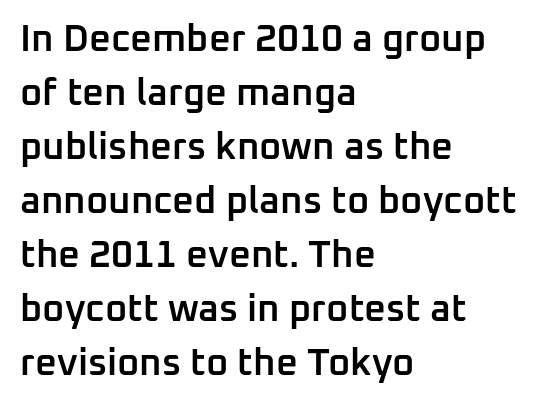
Q: Is the text bold? A: Semi-bold.
Q: Is the text italic (slanted)? A: No, it is upright.
Q: Is the typeface a serif or a sans-serif typeface? A: Sans-serif.
Q: Is the text underlined? A: No.
Q: How is the paragraph aligned? A: Left-aligned.
Q: Is the spacing between letters normal or unusually wide? A: Normal.
Q: Is the spacing between lines tight, normal or loose? A: Normal.
Q: Width (condensed, normal, or wide)? A: Normal.
Q: Stroke contrast? A: Low.
Q: x-height? A: Medium.
Q: Monospaced? A: No.
